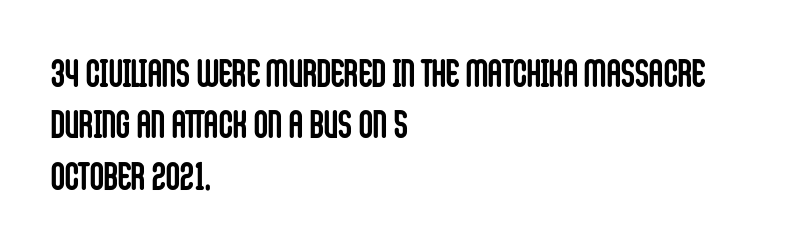
These lines keep a tight, regular rhythm from letter to letter. Weight: bold. Whoever set this chose a conventional vertical rhythm. Think of a printed novel: that variable character pitch is what you see here. Every character sits straight up, as roman type does.
